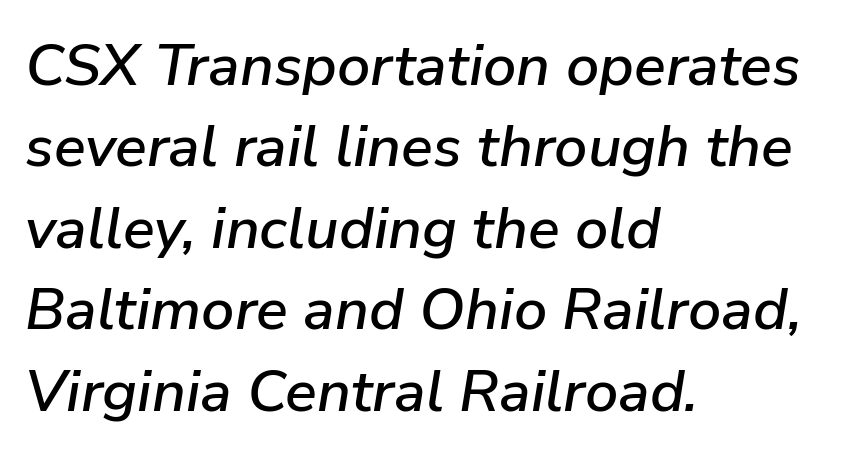
Q: Is the text italic (slanted)? A: Yes, it leans right by about 9 degrees.
Q: Is the text underlined? A: No.
Q: How is the paragraph aligned? A: Left-aligned.
Q: Is the spacing between letters normal or unusually wide? A: Normal.
Q: Is the spacing between lines tight, normal or loose? A: Normal.
Q: Width (condensed, normal, or wide)? A: Normal.
Q: Stroke contrast? A: Low.
Q: x-height? A: Medium.
Q: Monospaced? A: No.
